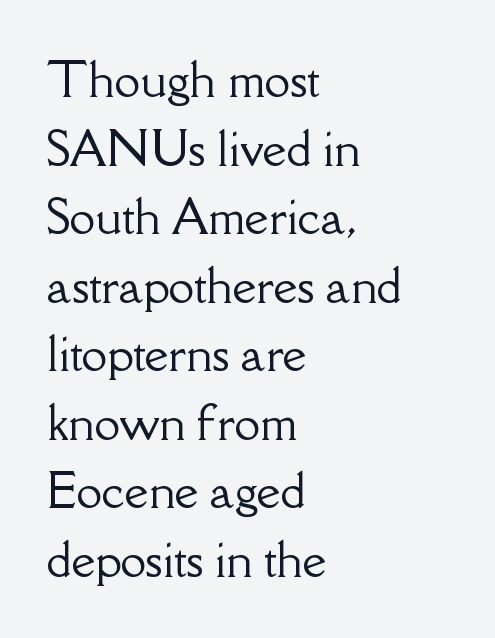
{"serif": "yes", "italic": "no", "width": "normal", "stroke_contrast": "low", "x_height": "small", "monospaced": "no", "underline": "no", "align": "left", "line_spacing": "normal", "line_spacing_ratio": 1.49, "letter_spacing": "normal", "letter_spacing_em": 0.0, "glyph_px": 46}
